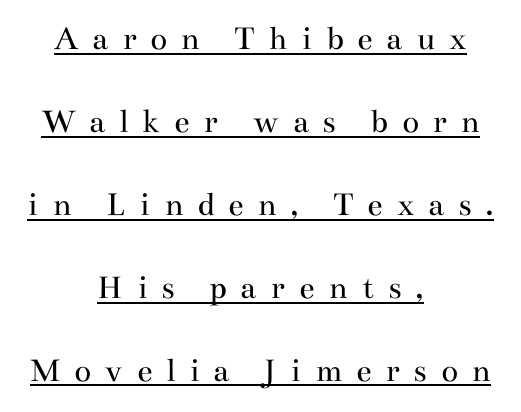
{"serif": "yes", "italic": "no", "bold": "no", "weight": "regular", "width": "wide", "stroke_contrast": "medium", "x_height": "small", "monospaced": "no", "underline": "yes", "align": "center", "line_spacing": "loose", "line_spacing_ratio": 2.37, "letter_spacing": "wide", "letter_spacing_em": 0.39, "glyph_px": 35}
